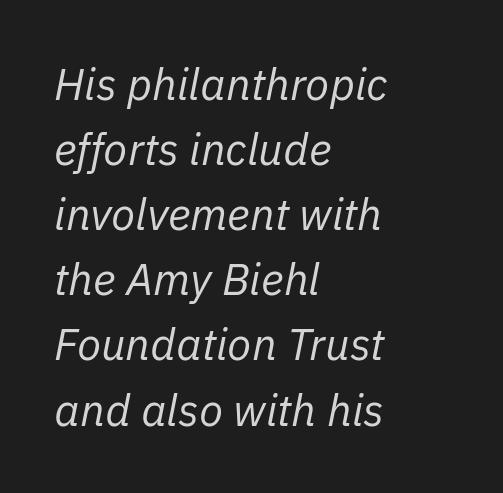
{"italic": "yes", "lean": "right", "slant_degrees": 11, "bold": "no", "weight": "regular", "width": "normal", "stroke_contrast": "low", "x_height": "medium", "monospaced": "no", "underline": "no", "align": "left", "line_spacing": "normal", "line_spacing_ratio": 1.48, "letter_spacing": "normal", "letter_spacing_em": 0.0, "glyph_px": 44}
